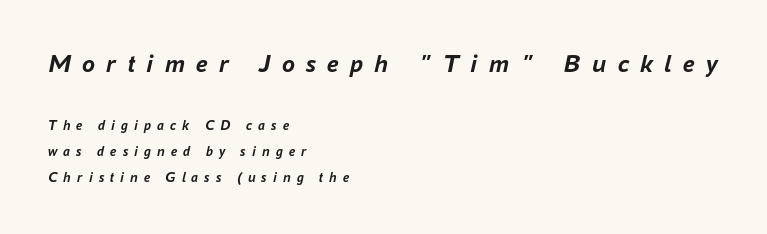
Q: Is the text bold? A: Yes.
Q: Is the text italic (slanted)? A: Yes, it leans right by about 16 degrees.
Q: Is the text underlined? A: No.
Q: How is the paragraph aligned? A: Left-aligned.
Q: Is the spacing between letters normal or unusually wide? A: Unusually wide.
Q: Which block of text is set in a larger size, the first (top) or the second (bottom)? A: The first (top) one.
